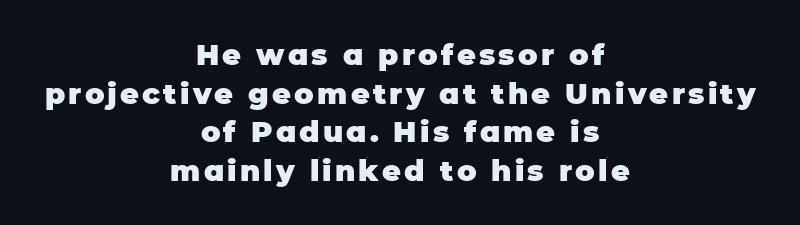
{"serif": "no", "italic": "no", "bold": "yes", "weight": "heavy", "width": "normal", "stroke_contrast": "low", "x_height": "large", "monospaced": "no", "underline": "no", "align": "center", "line_spacing": "normal", "line_spacing_ratio": 1.33, "glyph_px": 29}
